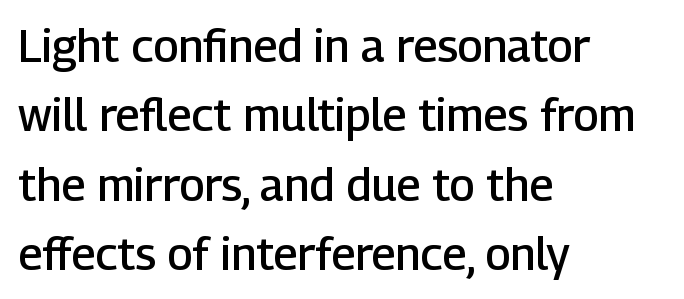
Q: Is the text bold? A: Semi-bold.
Q: Is the text italic (slanted)? A: No, it is upright.
Q: Is the typeface a serif or a sans-serif typeface? A: Sans-serif.
Q: Is the text underlined? A: No.
Q: How is the paragraph aligned? A: Left-aligned.
Q: Is the spacing between letters normal or unusually wide? A: Normal.
Q: Is the spacing between lines tight, normal or loose? A: Normal.
Q: Width (condensed, normal, or wide)? A: Normal.
Q: Stroke contrast? A: Low.
Q: x-height? A: Medium.
Q: Monospaced? A: No.
